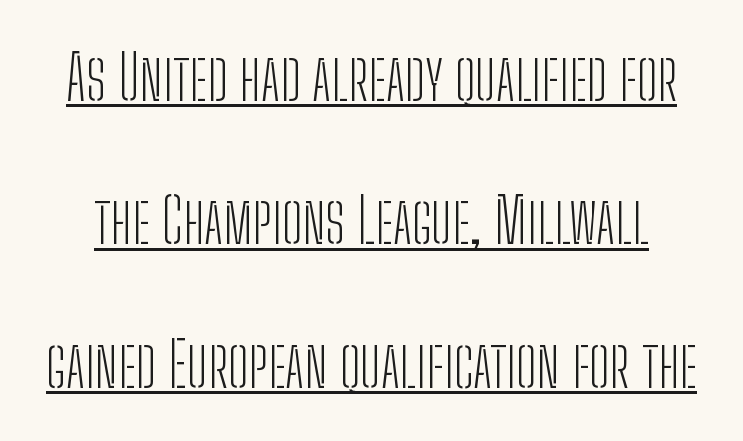
{"serif": "no", "italic": "no", "bold": "no", "weight": "light", "width": "condensed", "stroke_contrast": "low", "x_height": "medium", "monospaced": "no", "underline": "yes", "line_spacing": "loose", "line_spacing_ratio": 2.35, "letter_spacing": "normal", "letter_spacing_em": 0.0, "glyph_px": 61}
